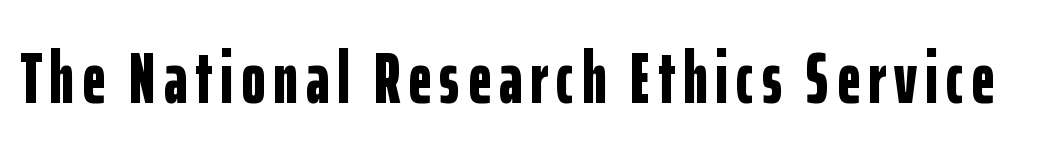
The image shows 73 px bold, condensed sans-serif type, upright; set not underlined; low stroke contrast and a medium x-height.
